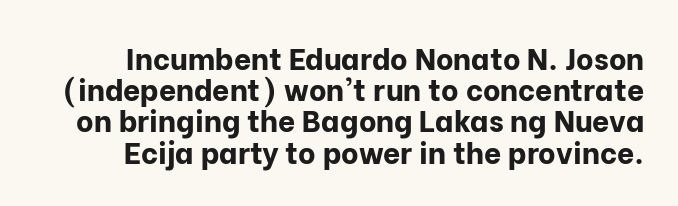
Q: Is the text bold? A: Yes.
Q: Is the text italic (slanted)? A: No, it is upright.
Q: Is the typeface a serif or a sans-serif typeface? A: Sans-serif.
Q: Is the text underlined? A: No.
Q: Is the spacing between letters normal or unusually wide? A: Normal.
Q: Is the spacing between lines tight, normal or loose? A: Tight.
Q: Width (condensed, normal, or wide)? A: Normal.
Q: Stroke contrast? A: Low.
Q: x-height? A: Medium.
Q: Monospaced? A: No.
